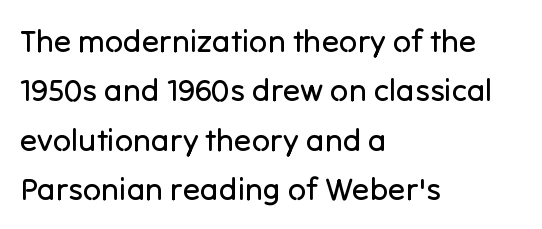
{"serif": "no", "italic": "no", "bold": "no", "weight": "regular", "width": "normal", "stroke_contrast": "low", "x_height": "medium", "monospaced": "no", "underline": "no", "align": "left", "line_spacing": "normal", "line_spacing_ratio": 1.54, "letter_spacing": "normal", "letter_spacing_em": 0.0, "glyph_px": 32}
